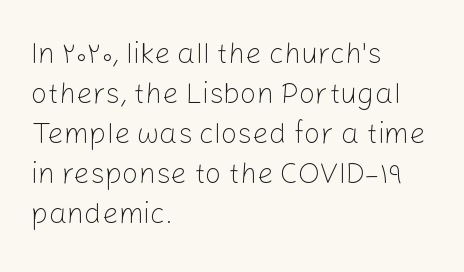
These lines stack with their left ends in a neat column. This is not heavy type; no bold has been used. Quick note: interline space is typical. The axis of the letterforms is exactly vertical. This sample has the flowing, uneven cadence of proportional lettering.
